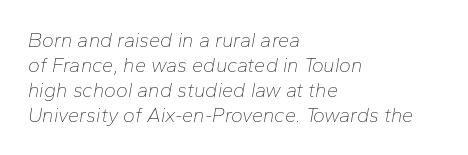
Q: Is the text bold? A: No.
Q: Is the text italic (slanted)? A: Yes, it leans right by about 10 degrees.
Q: Is the text underlined? A: No.
Q: How is the paragraph aligned? A: Left-aligned.
Q: Is the spacing between letters normal or unusually wide? A: Normal.
Q: Is the spacing between lines tight, normal or loose? A: Normal.
